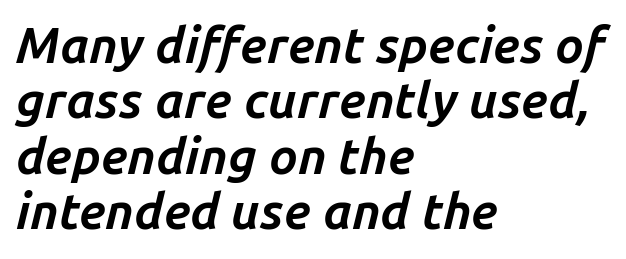
Look at the stroke-to-counter ratio: heavy, a bold. The type is set solid horizontally, with unmodified tracking. No word sits above an underline. The lines are packed closely together with very little leading. Looks like regular typesetting: each glyph gets only the width it needs.
